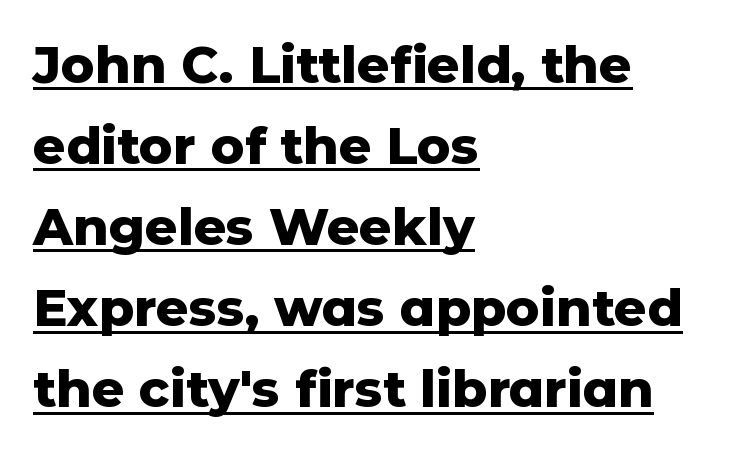
Does the lettering tilt? It doesn't — this is upright. Left-aligned paragraph, ragged on the right. Honestly, the underline is the first thing you notice here. This sample uses plain, unmodified letter spacing. A normal amount of white space separates one row of letters from the next. You'd pick this weight for a headline — it's a proper bold.
